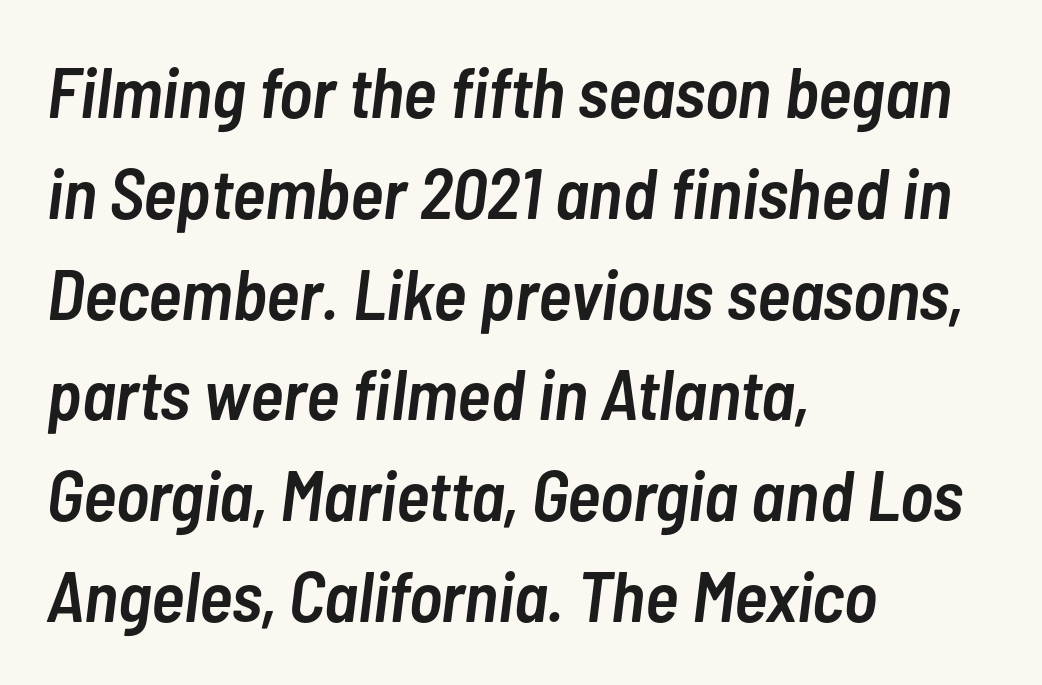
Q: Is the text bold? A: Semi-bold.
Q: Is the text italic (slanted)? A: Yes, it leans right by about 7 degrees.
Q: Is the text underlined? A: No.
Q: How is the paragraph aligned? A: Left-aligned.
Q: Is the spacing between letters normal or unusually wide? A: Normal.
Q: Is the spacing between lines tight, normal or loose? A: Normal.
Q: Width (condensed, normal, or wide)? A: Condensed.
Q: Stroke contrast? A: Low.
Q: x-height? A: Medium.
Q: Monospaced? A: No.
